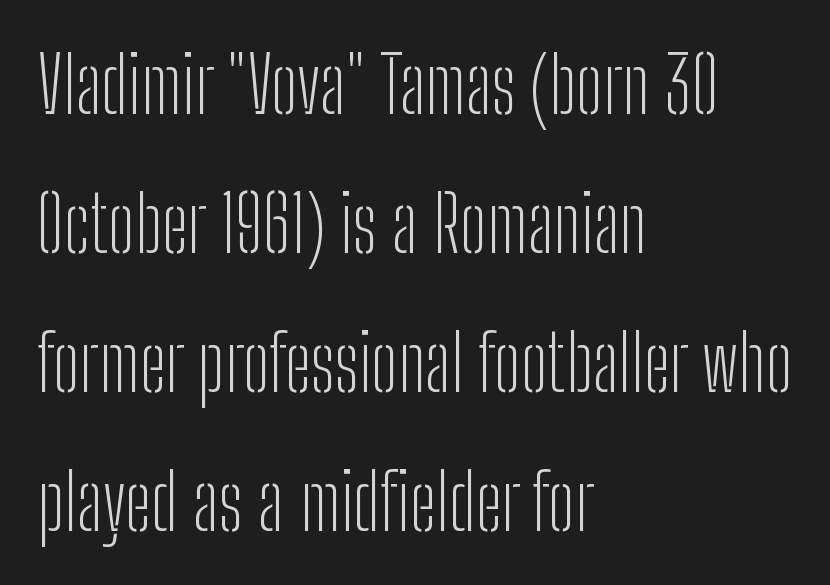
The image shows 78 px light, condensed sans-serif type, upright; set left-aligned, line spacing 1.78x, normal letter spacing, not underlined; low stroke contrast and a medium x-height.
